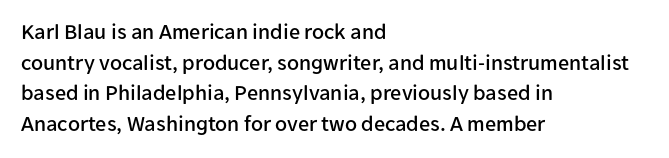
If you drew a line through each stem, it would be perfectly vertical. Honestly, the letter spacing is just normal — you wouldn't notice it. The words here are not underlined. Notice how the passage keeps a crisp vertical edge on the left only. Interline gaps are of average width in this sample.
